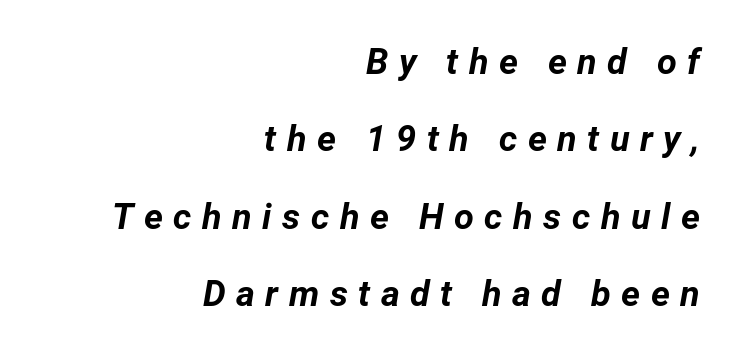
The image shows 36 px bold type, italic (leaning right); set right-aligned, loose line spacing (2.15x), unusually wide letter spacing (+0.29 em), not underlined; low stroke contrast and a medium x-height.
